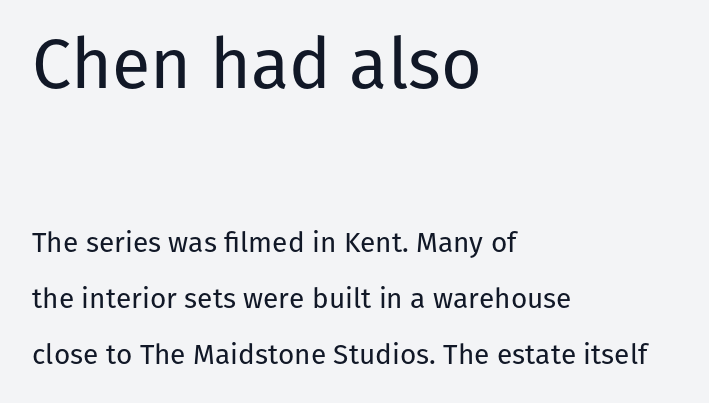
The typesetter chose a ragged-right arrangement here. Only glyphs here, with clear space below each row. Heaviness? Minimal to ordinary, like unemphasized prose. The passage shown is typed in a proportional face where columns would drift. Line spacing here is loose.
